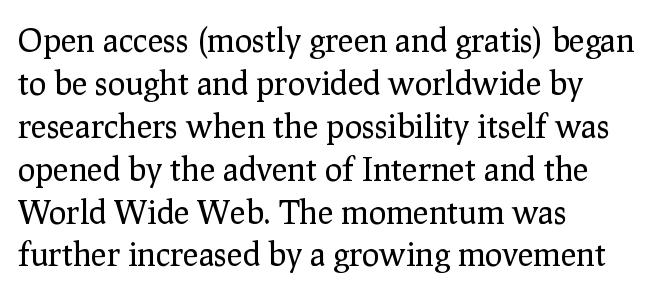
Q: Is the text bold? A: No.
Q: Is the text italic (slanted)? A: No, it is upright.
Q: Is the typeface a serif or a sans-serif typeface? A: Serif.
Q: Is the text underlined? A: No.
Q: How is the paragraph aligned? A: Left-aligned.
Q: Is the spacing between letters normal or unusually wide? A: Normal.
Q: Is the spacing between lines tight, normal or loose? A: Normal.
Q: Width (condensed, normal, or wide)? A: Normal.
Q: Stroke contrast? A: Low.
Q: x-height? A: Medium.
Q: Monospaced? A: No.
